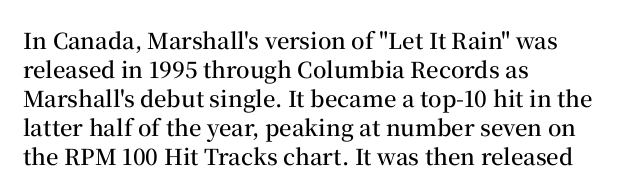
If you drew a ruler down the left edge, every line would touch it. The specimen reads as upright at a glance. The rendering uses a moderate line-height, typical for paragraphs. Has an underline been added? It has not. The line texture is even and compact thanks to regular tracking. Summary of weight: moderately heavy, a semibold.
